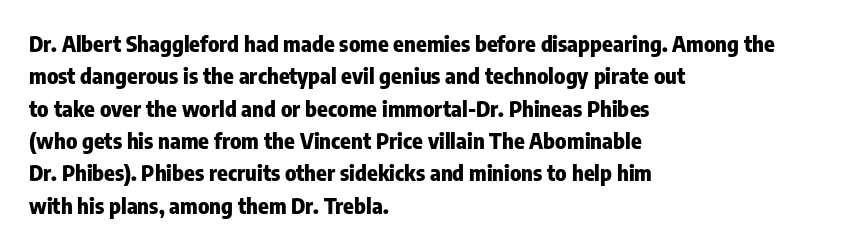
The image shows 22 px bold type, upright; set left-aligned, normal line spacing (1.47x), normal letter spacing, not underlined.
